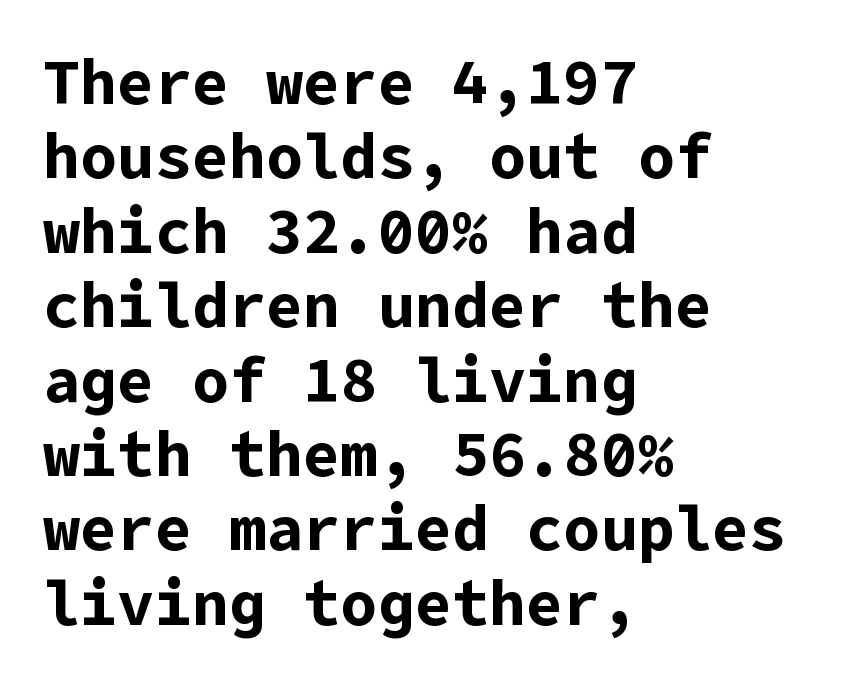
The image shows 62 px bold sans-serif type, upright; set left-aligned, line spacing 1.2x, normal letter spacing, not underlined; low stroke contrast and a medium x-height.
